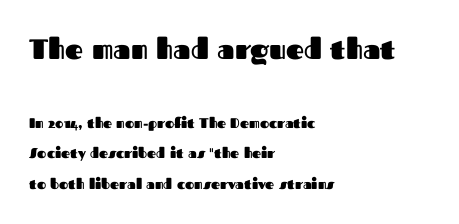
{"serif": "no", "italic": "no", "bold": "yes", "weight": "heavy", "width": "normal", "stroke_contrast": "medium", "x_height": "medium", "monospaced": "no", "underline": "no", "align": "left", "line_spacing": "loose", "line_spacing_ratio": 2.19, "letter_spacing": "normal", "letter_spacing_em": 0.0, "larger_block": "first", "size_ratio": 2.0, "glyph_px": 28}
